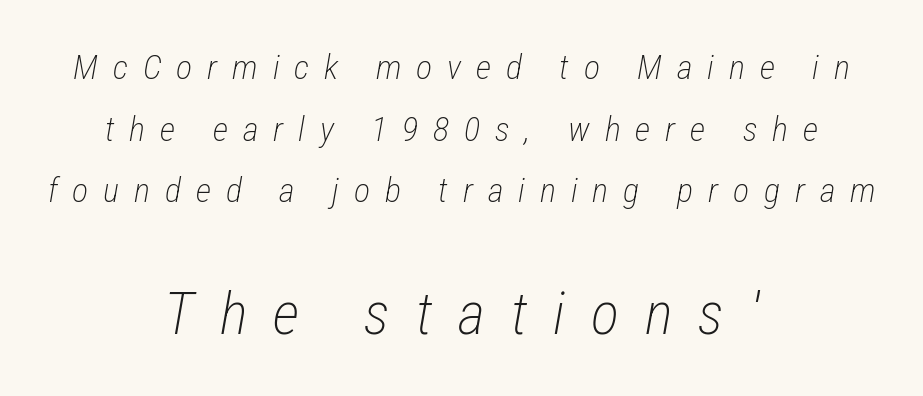
Type size steps up from the first block to the second. Clear beneath every line of the passage. Both edges are ragged and mirror each other, which tells us the setting is centered. The passage shown leans; its letterforms are oblique. Is the type heavy? It reads as light-to-regular instead. Think of a printed novel: that variable character pitch is what you see here.
